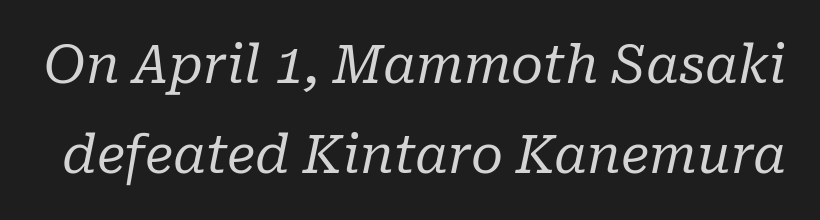
Q: Is the text bold? A: No.
Q: Is the text italic (slanted)? A: Yes, it leans right by about 10 degrees.
Q: Is the typeface a serif or a sans-serif typeface? A: Serif.
Q: Is the text underlined? A: No.
Q: Is the spacing between letters normal or unusually wide? A: Normal.
Q: Width (condensed, normal, or wide)? A: Normal.
Q: Stroke contrast? A: Low.
Q: x-height? A: Medium.
Q: Monospaced? A: No.
